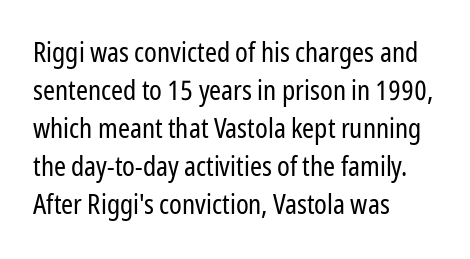
The image shows 27 px text type, upright; set left-aligned, normal line spacing (1.41x), normal letter spacing, not underlined.
